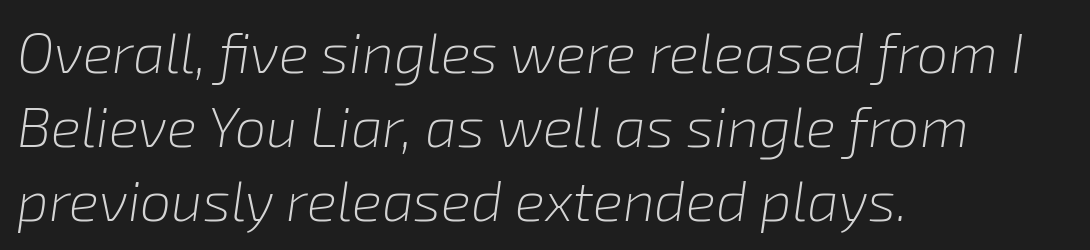
Alignment: flush left. The typeface has the unassuming heft of standard copy or less. Glance below the letters and you will spot only blank space. The space between consecutive lines is moderate. The tracking reads as untouched default to a designer's eye.
